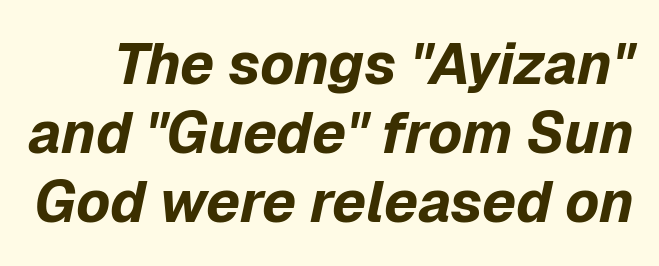
{"italic": "yes", "lean": "right", "slant_degrees": 12, "bold": "yes", "weight": "bold", "width": "normal", "stroke_contrast": "low", "x_height": "medium", "monospaced": "no", "underline": "no", "line_spacing_ratio": 1.19, "letter_spacing": "normal", "letter_spacing_em": 0.0, "glyph_px": 58}
